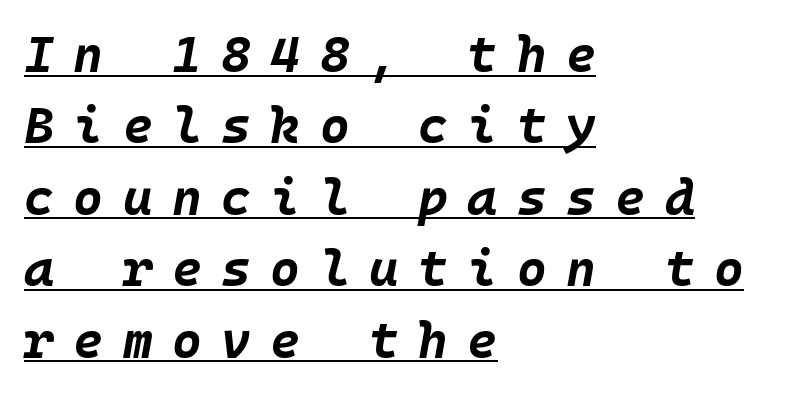
The image shows 51 px bold type, italic (leaning right); set left-aligned, normal line spacing (1.4x), unusually wide letter spacing (+0.38 em), underlined; low stroke contrast and a large x-height.
